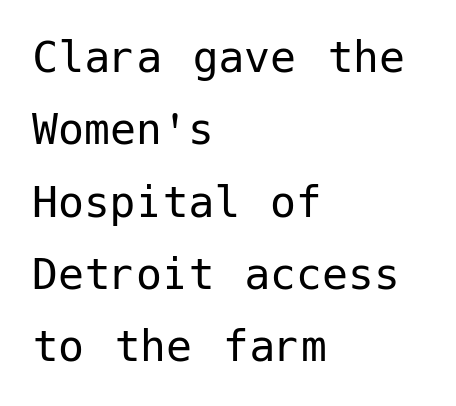
{"serif": "no", "italic": "no", "bold": "no", "weight": "regular", "width": "normal", "stroke_contrast": "low", "x_height": "medium", "underline": "no", "align": "left", "line_spacing": "normal", "line_spacing_ratio": 1.39, "letter_spacing": "normal", "letter_spacing_em": 0.0, "glyph_px": 52}
